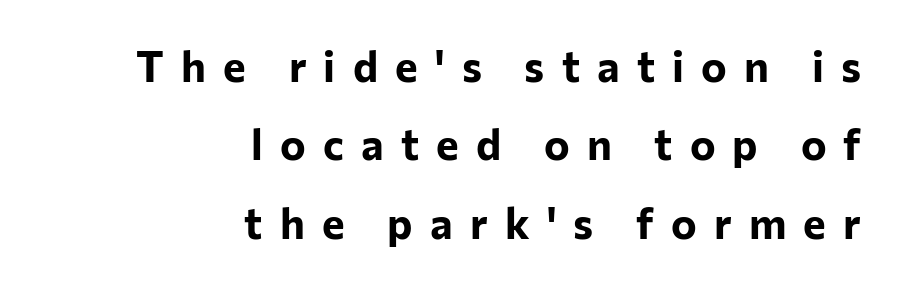
{"serif": "no", "italic": "no", "bold": "yes", "weight": "bold", "width": "normal", "stroke_contrast": "low", "x_height": "medium", "monospaced": "no", "underline": "no", "align": "right", "line_spacing_ratio": 1.82, "letter_spacing": "wide", "letter_spacing_em": 0.4, "glyph_px": 43}
